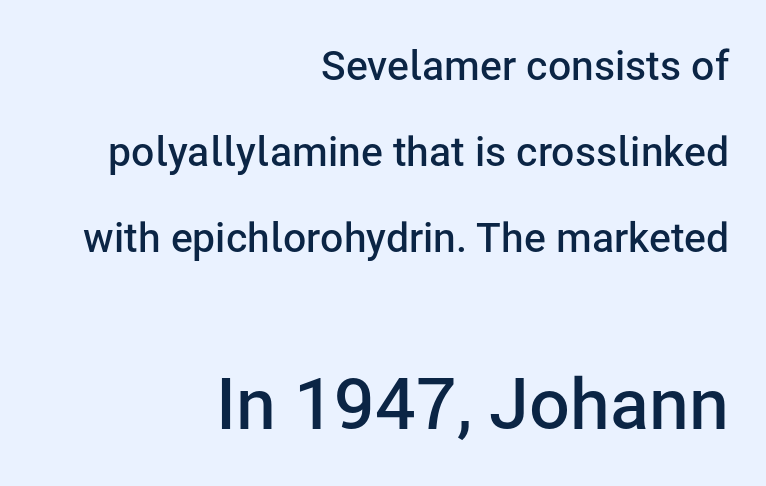
Q: Is the text bold? A: Semi-bold.
Q: Is the text italic (slanted)? A: No, it is upright.
Q: Is the typeface a serif or a sans-serif typeface? A: Sans-serif.
Q: Is the text underlined? A: No.
Q: How is the paragraph aligned? A: Right-aligned.
Q: Is the spacing between letters normal or unusually wide? A: Normal.
Q: Is the spacing between lines tight, normal or loose? A: Loose.
Q: Which block of text is set in a larger size, the first (top) or the second (bottom)? A: The second (bottom) one.
Q: Width (condensed, normal, or wide)? A: Normal.
Q: Stroke contrast? A: Low.
Q: x-height? A: Medium.
Q: Monospaced? A: No.
